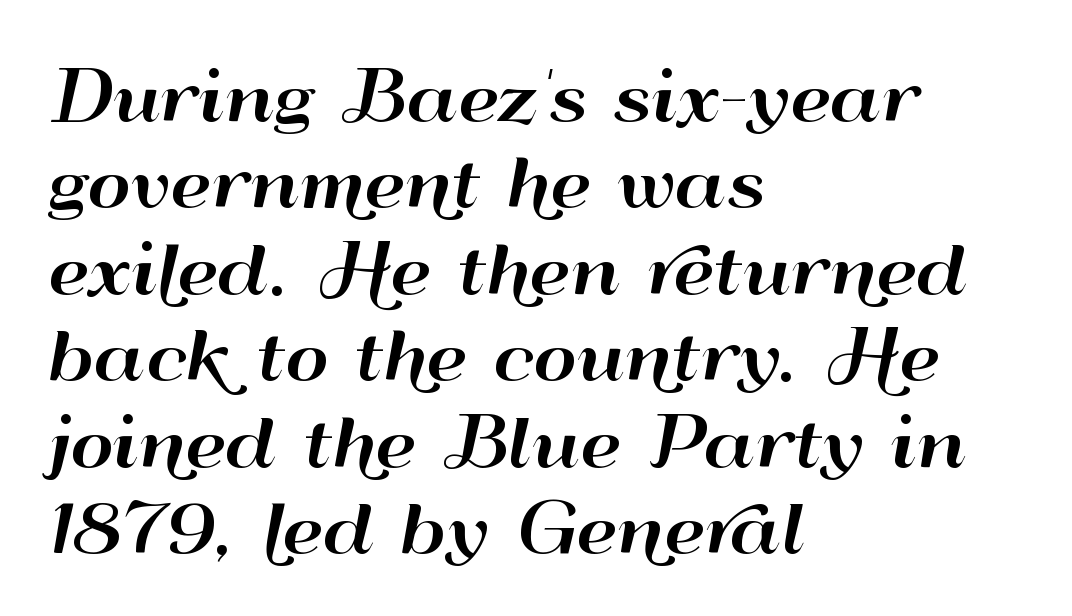
Q: Is the text italic (slanted)? A: Yes.
Q: Is the typeface a serif or a sans-serif typeface? A: Sans-serif.
Q: Is the text underlined? A: No.
Q: How is the paragraph aligned? A: Left-aligned.
Q: Is the spacing between letters normal or unusually wide? A: Normal.
Q: Is the spacing between lines tight, normal or loose? A: Normal.
Q: Width (condensed, normal, or wide)? A: Wide.
Q: Stroke contrast? A: High.
Q: x-height? A: Small.
Q: Monospaced? A: No.
